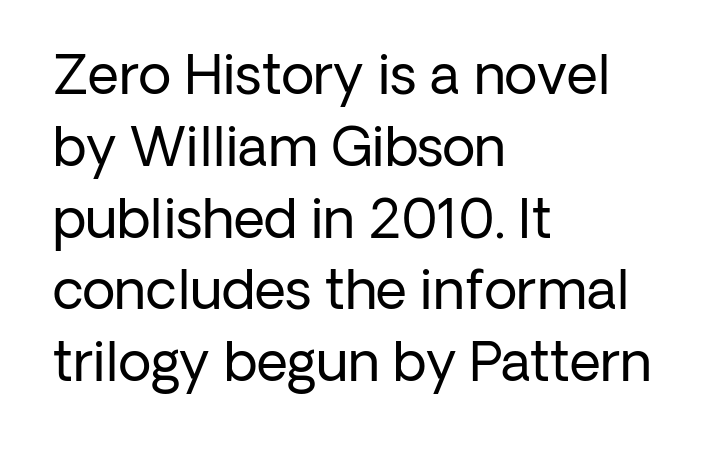
The image shows 54 px regular-weight sans-serif type, upright; set left-aligned, normal line spacing (1.33x), normal letter spacing, not underlined; low stroke contrast and a medium x-height.
